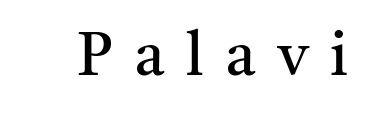
The image shows 60 px regular-weight serif type, upright; set unusually wide letter spacing (+0.37 em), not underlined; medium stroke contrast and a medium x-height.
